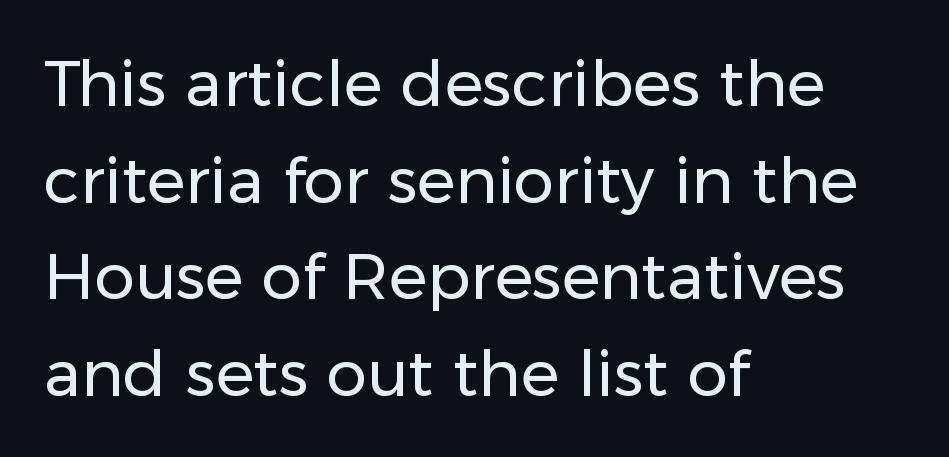
Bare-footed words on every line. Leftover space on each line is placed entirely after the last word. Whoever set this chose a conventional vertical rhythm. Bold? No — there's no thickening of the strokes. Caption: standard tracking, unaltered. Spacing verdict: proportional, widths tailored to each character.
